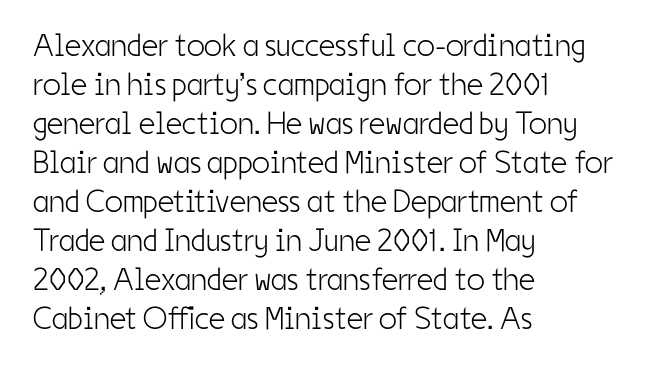
The image shows 32 px light, condensed sans-serif type, upright; set left-aligned, line spacing 1.22x, normal letter spacing, not underlined; low stroke contrast and a medium x-height.
